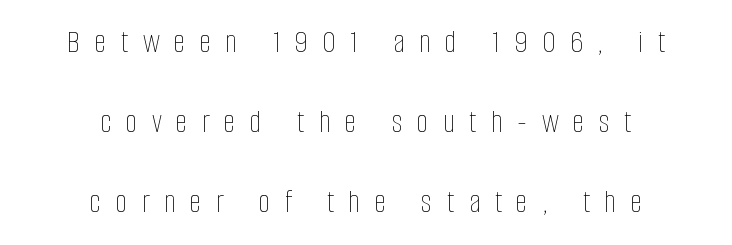
Q: Is the text bold? A: No.
Q: Is the text italic (slanted)? A: No, it is upright.
Q: Is the text underlined? A: No.
Q: How is the paragraph aligned? A: Centered.
Q: Is the spacing between letters normal or unusually wide? A: Unusually wide.
Q: Is the spacing between lines tight, normal or loose? A: Loose.
Q: Width (condensed, normal, or wide)? A: Condensed.
Q: Stroke contrast? A: Low.
Q: x-height? A: Large.
Q: Monospaced? A: No.
